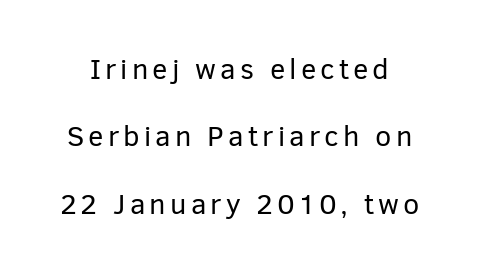
The image shows 29 px regular-weight sans-serif type, upright; set loose line spacing (2.32x), not underlined; low stroke contrast and a medium x-height.
